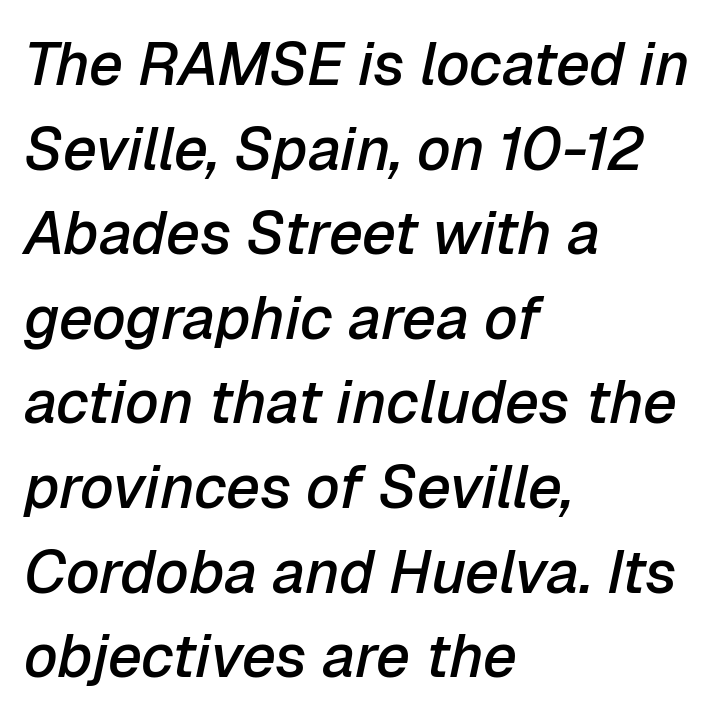
Q: Is the text bold? A: Semi-bold.
Q: Is the text italic (slanted)? A: Yes, it leans right by about 12 degrees.
Q: Is the text underlined? A: No.
Q: How is the paragraph aligned? A: Left-aligned.
Q: Is the spacing between letters normal or unusually wide? A: Normal.
Q: Is the spacing between lines tight, normal or loose? A: Normal.
Q: Width (condensed, normal, or wide)? A: Normal.
Q: Stroke contrast? A: Low.
Q: x-height? A: Medium.
Q: Monospaced? A: No.
